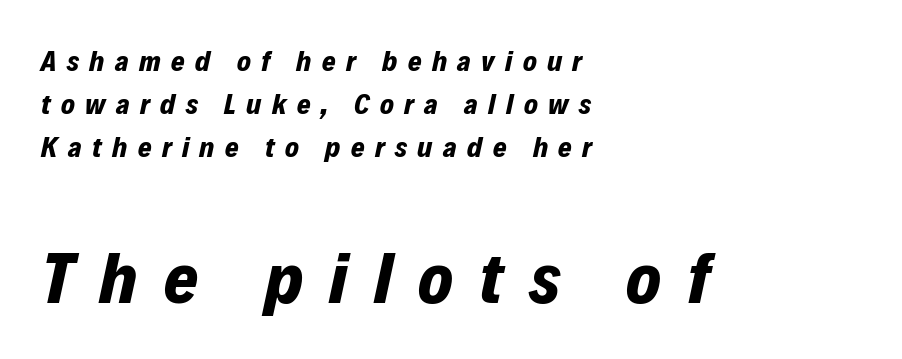
{"italic": "yes", "lean": "right", "slant_degrees": 12, "bold": "yes", "weight": "bold", "width": "normal", "stroke_contrast": "low", "x_height": "medium", "monospaced": "no", "underline": "no", "align": "left", "line_spacing": "normal", "line_spacing_ratio": 1.49, "letter_spacing": "wide", "letter_spacing_em": 0.36, "larger_block": "second", "size_ratio": 2.52, "glyph_px": 73}
